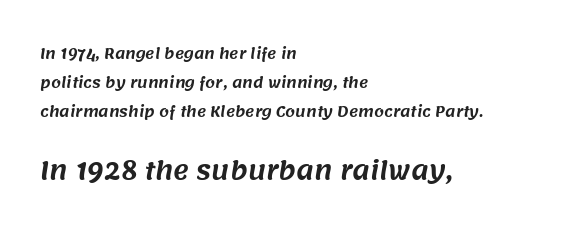
{"underline": "no", "align": "left", "line_spacing": "loose", "line_spacing_ratio": 2.07, "letter_spacing": "normal", "letter_spacing_em": 0.0, "larger_block": "second", "size_ratio": 1.71, "glyph_px": 24}
